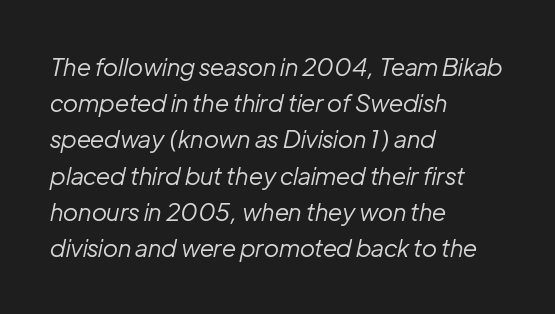
The lettering tilts uniformly, giving the passage an italic look. The rows are spaced the way most documents space them. Stem width sits at or under what a default text font uses. Each row of text sits above clean, open space. You could call the tracking neutral — neither tight nor loose.
